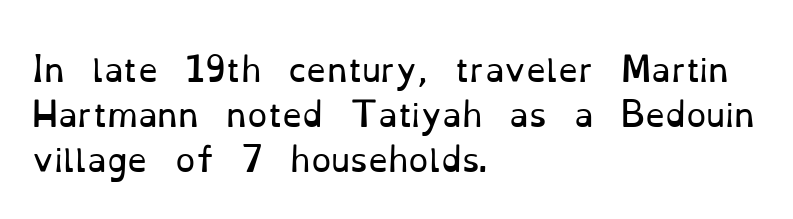
The image shows 32 px regular-weight serif type, upright; set left-aligned, normal line spacing (1.41x), normal letter spacing, not underlined; low stroke contrast and a small x-height.
